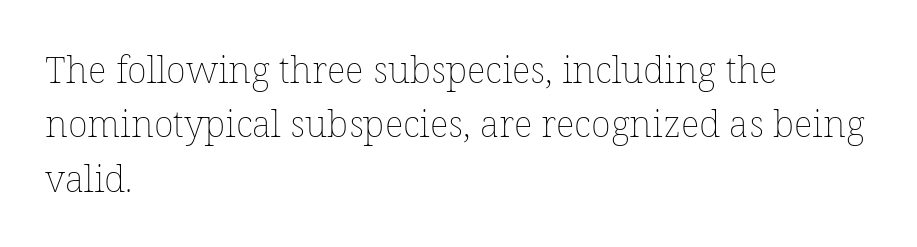
Q: Is the text bold? A: No.
Q: Is the text italic (slanted)? A: No, it is upright.
Q: Is the text underlined? A: No.
Q: How is the paragraph aligned? A: Left-aligned.
Q: Is the spacing between letters normal or unusually wide? A: Normal.
Q: Is the spacing between lines tight, normal or loose? A: Normal.
Q: Width (condensed, normal, or wide)? A: Normal.
Q: Stroke contrast? A: Low.
Q: x-height? A: Medium.
Q: Monospaced? A: No.
